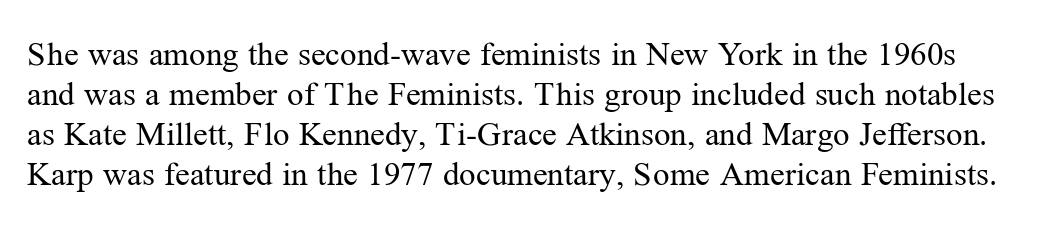
{"serif": "yes", "italic": "no", "bold": "no", "weight": "regular", "width": "normal", "stroke_contrast": "medium", "x_height": "medium", "monospaced": "no", "underline": "no", "line_spacing_ratio": 1.21, "letter_spacing": "normal", "letter_spacing_em": 0.0, "glyph_px": 33}
